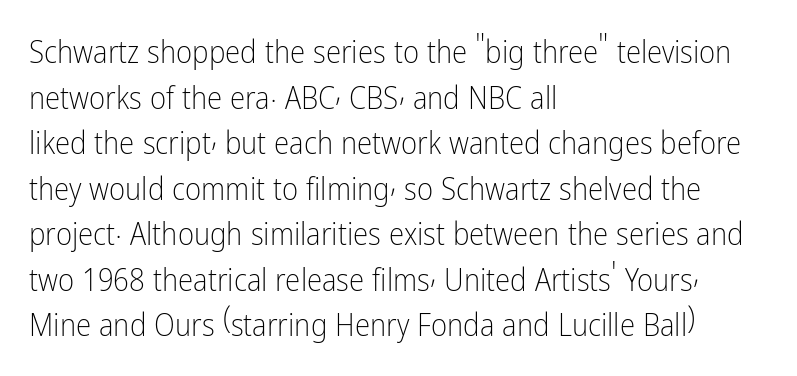
Q: Is the text bold? A: No.
Q: Is the text italic (slanted)? A: No, it is upright.
Q: Is the typeface a serif or a sans-serif typeface? A: Sans-serif.
Q: Is the text underlined? A: No.
Q: How is the paragraph aligned? A: Left-aligned.
Q: Is the spacing between letters normal or unusually wide? A: Normal.
Q: Is the spacing between lines tight, normal or loose? A: Normal.
Q: Width (condensed, normal, or wide)? A: Condensed.
Q: Stroke contrast? A: Low.
Q: x-height? A: Medium.
Q: Monospaced? A: No.
